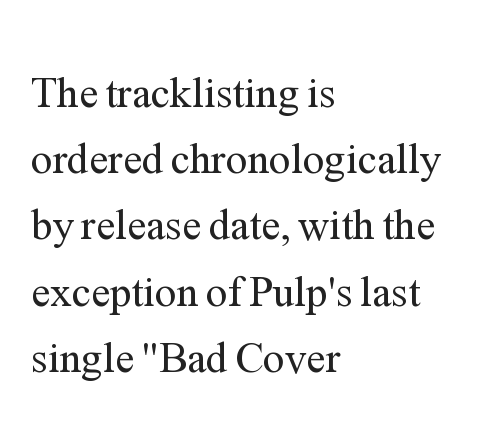
The image shows 43 px regular-weight serif type, upright; set left-aligned, normal line spacing (1.54x), normal letter spacing, not underlined; medium stroke contrast and a medium x-height.
